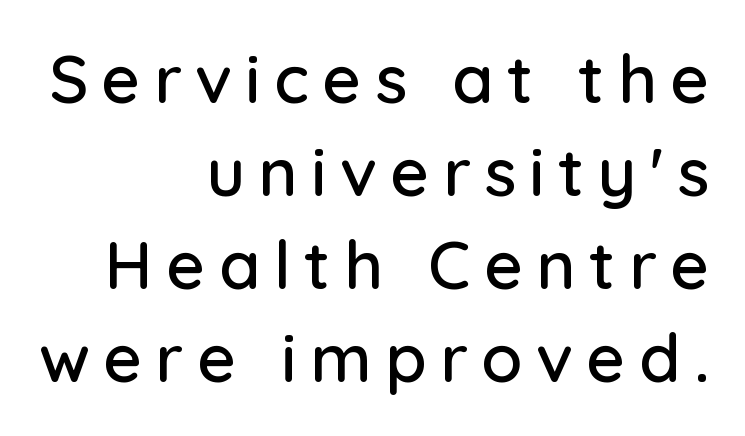
The image shows 67 px sans-serif type, upright; set right-aligned, normal line spacing (1.39x), unusually wide letter spacing (+0.2 em), not underlined; low stroke contrast and a medium x-height.
